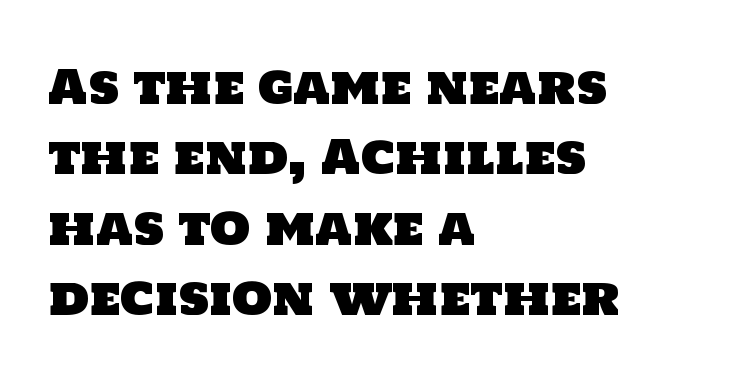
Check where the strokes stop: nothing finishes them off — pure sans. The letters advance in unequal steps, a hallmark of proportional type. Standard letterfit; no display-style spreading of the glyphs. How would I describe the line gaps? Plain and ordinary. Compared with a centered layout, this one pins lines to the left instead. Descender tails drop into unmarked territory.
